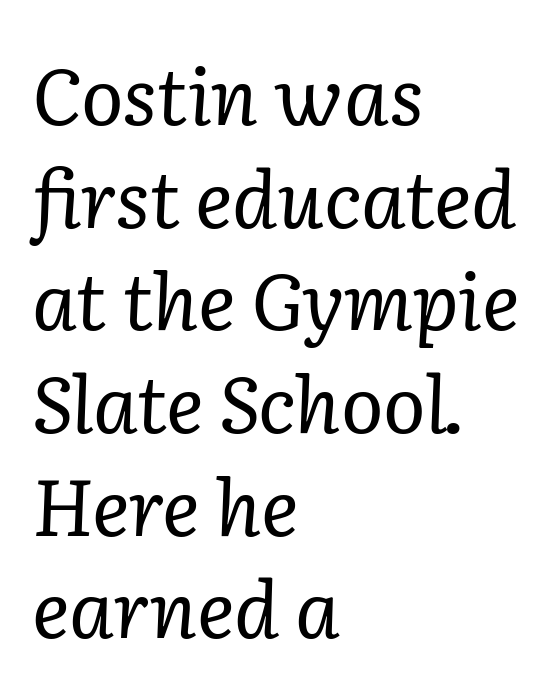
The image shows 79 px regular-weight serif type, italic (leaning right); set left-aligned, normal line spacing (1.3x), normal letter spacing, not underlined; low stroke contrast and a medium x-height.
